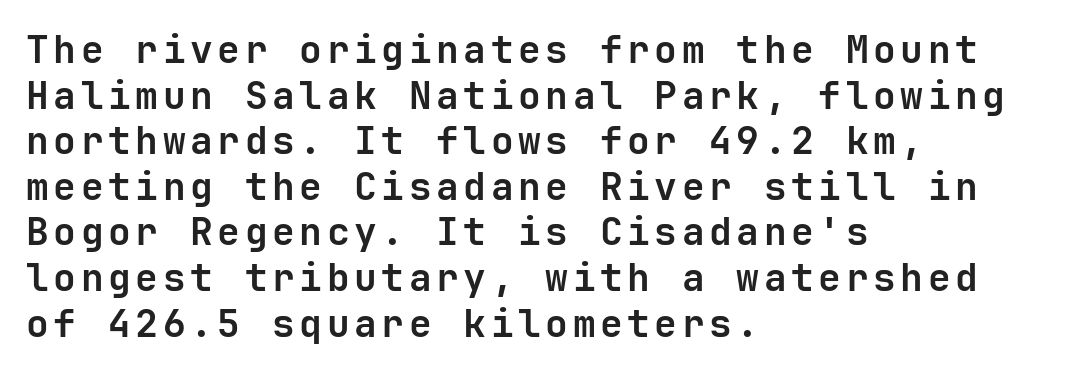
Q: Is the text bold? A: Yes.
Q: Is the text italic (slanted)? A: No, it is upright.
Q: Is the typeface a serif or a sans-serif typeface? A: Sans-serif.
Q: Is the text underlined? A: No.
Q: How is the paragraph aligned? A: Left-aligned.
Q: Width (condensed, normal, or wide)? A: Normal.
Q: Stroke contrast? A: Low.
Q: x-height? A: Medium.
